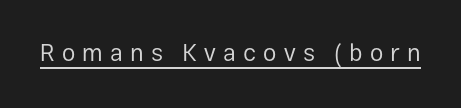
The image shows 24 px text type, upright; set unusually wide letter spacing (+0.3 em), underlined.
